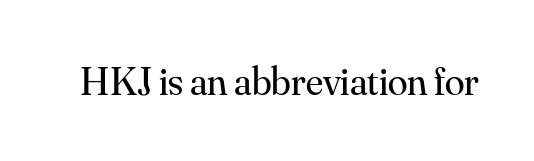
Is there any slant? The stems are plumb. The face used here is seriffed, in the tradition of book romans. A quiet, ordinary-to-light weight characterises the typeface. The passage shown is not underscored anywhere.
